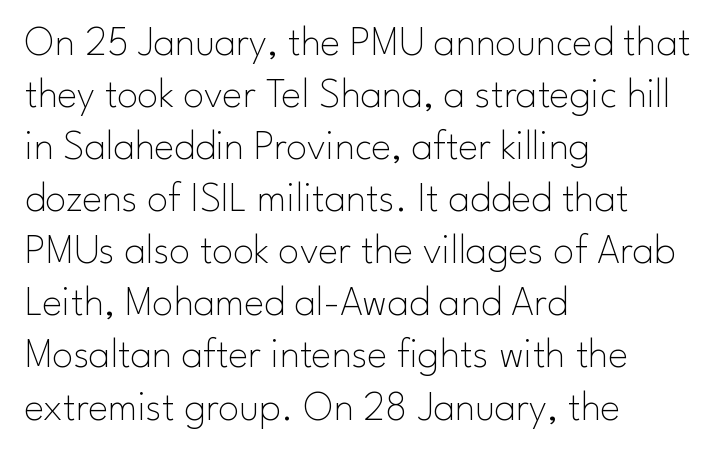
{"serif": "no", "italic": "no", "bold": "no", "weight": "thin", "width": "normal", "stroke_contrast": "low", "x_height": "small", "monospaced": "no", "underline": "no", "align": "left", "line_spacing_ratio": 1.24, "letter_spacing": "normal", "letter_spacing_em": 0.0, "glyph_px": 42}
